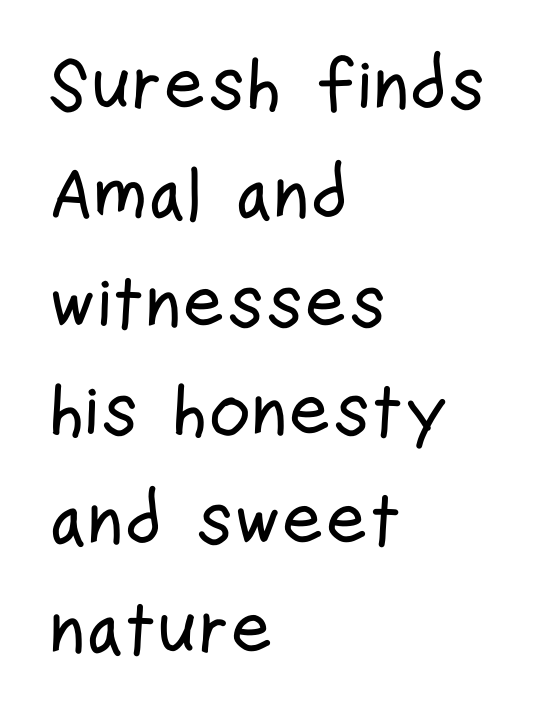
Q: Is the text italic (slanted)? A: No, it is upright.
Q: Is the typeface a serif or a sans-serif typeface? A: Sans-serif.
Q: Is the text underlined? A: No.
Q: How is the paragraph aligned? A: Left-aligned.
Q: Is the spacing between letters normal or unusually wide? A: Normal.
Q: Is the spacing between lines tight, normal or loose? A: Normal.
Q: Width (condensed, normal, or wide)? A: Condensed.
Q: Stroke contrast? A: Low.
Q: x-height? A: Medium.
Q: Monospaced? A: No.
